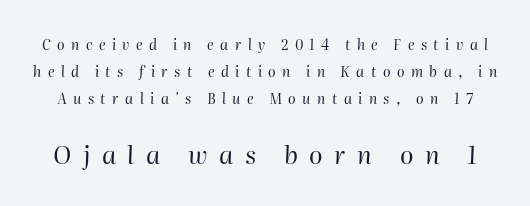
Q: Is the text bold? A: No.
Q: Is the text italic (slanted)? A: Yes, it leans right by about 2 degrees.
Q: Is the text underlined? A: No.
Q: Is the spacing between letters normal or unusually wide? A: Unusually wide.
Q: Is the spacing between lines tight, normal or loose? A: Loose.
Q: Which block of text is set in a larger size, the first (top) or the second (bottom)? A: The second (bottom) one.
